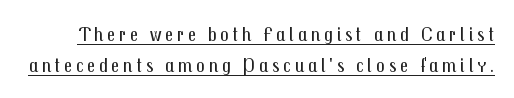
The image shows 21 px text type, upright; set normal line spacing (1.49x), underlined.
